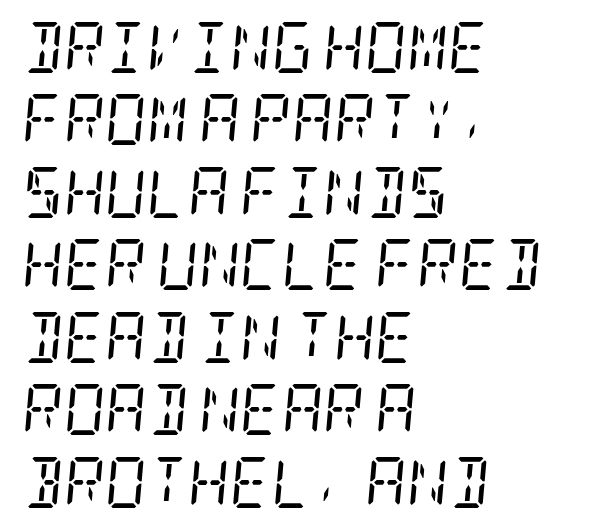
The image shows 51 px regular-weight, condensed serif type, italic (leaning right); set left-aligned, normal line spacing (1.42x), normal letter spacing, not underlined; low stroke contrast and a large x-height.
